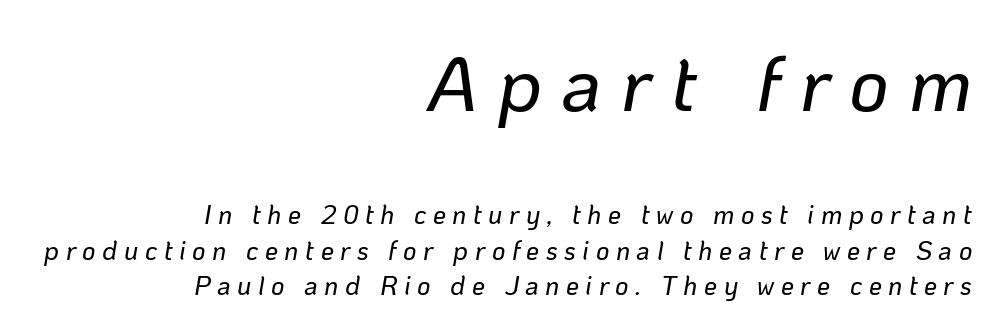
You get the large type first, then a drop to smaller type. Character widths vary here, with narrow letters taking less room than wide ones. Rendered with sloped, italic letterforms. Check under the words: just untouched page. Casual observation: everything's shoved over to the right. Look at the tracking — it's clearly loosened, letters drifting apart.
